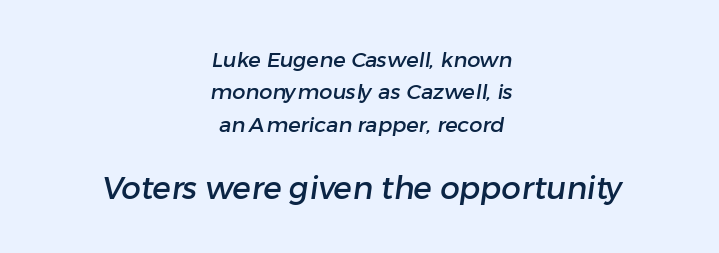
The image shows 31 px sans-serif type; set centered, normal line spacing (1.54x), normal letter spacing, not underlined; the second (bottom) block is 1.48x larger; low stroke contrast and a medium x-height.
